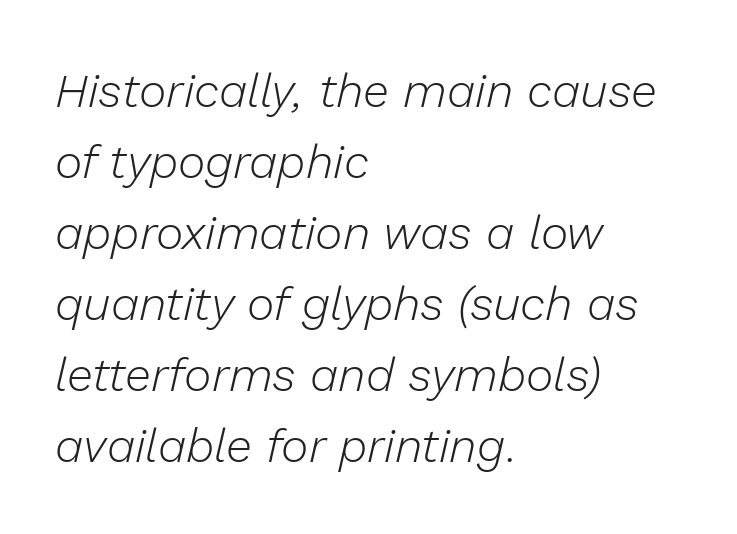
{"italic": "yes", "lean": "right", "slant_degrees": 13, "bold": "no", "weight": "light", "width": "normal", "stroke_contrast": "low", "x_height": "medium", "monospaced": "no", "underline": "no", "align": "left", "line_spacing": "normal", "line_spacing_ratio": 1.51, "letter_spacing": "normal", "letter_spacing_em": 0.0, "glyph_px": 47}
